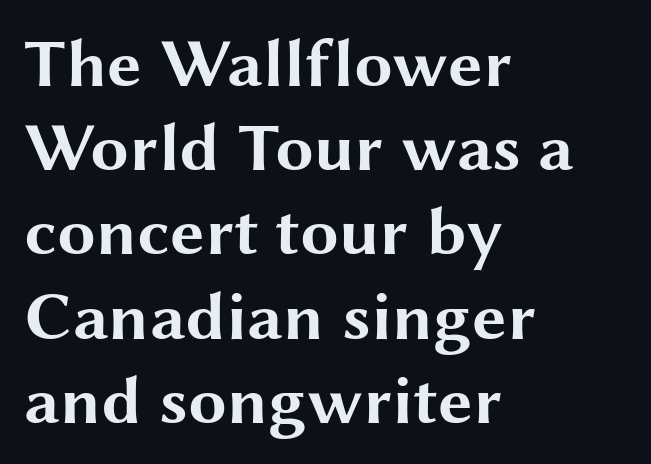
Q: Is the text bold? A: Yes.
Q: Is the text italic (slanted)? A: No, it is upright.
Q: Is the typeface a serif or a sans-serif typeface? A: Sans-serif.
Q: Is the text underlined? A: No.
Q: How is the paragraph aligned? A: Left-aligned.
Q: Is the spacing between letters normal or unusually wide? A: Normal.
Q: Width (condensed, normal, or wide)? A: Wide.
Q: Stroke contrast? A: Medium.
Q: x-height? A: Medium.
Q: Monospaced? A: No.
